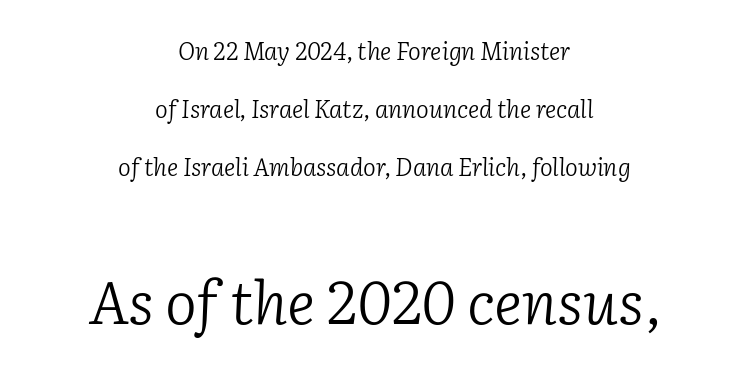
{"serif": "yes", "italic": "yes", "lean": "right", "slant_degrees": 2, "bold": "no", "weight": "light", "width": "normal", "stroke_contrast": "low", "x_height": "medium", "monospaced": "no", "underline": "no", "align": "center", "line_spacing": "loose", "line_spacing_ratio": 2.42, "letter_spacing": "normal", "letter_spacing_em": 0.0, "larger_block": "second", "size_ratio": 2.5, "glyph_px": 60}
